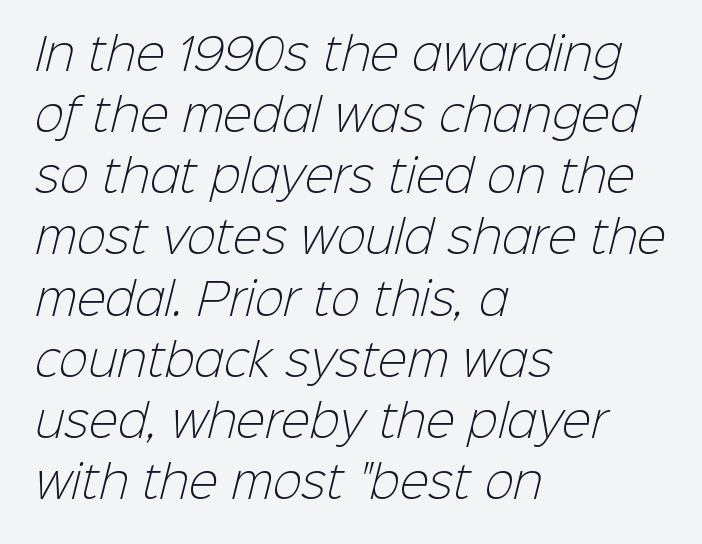
{"serif": "no", "bold": "no", "weight": "light", "width": "normal", "stroke_contrast": "low", "x_height": "medium", "monospaced": "no", "underline": "no", "align": "left", "line_spacing": "normal", "line_spacing_ratio": 1.39, "letter_spacing": "normal", "letter_spacing_em": 0.0, "glyph_px": 44}
